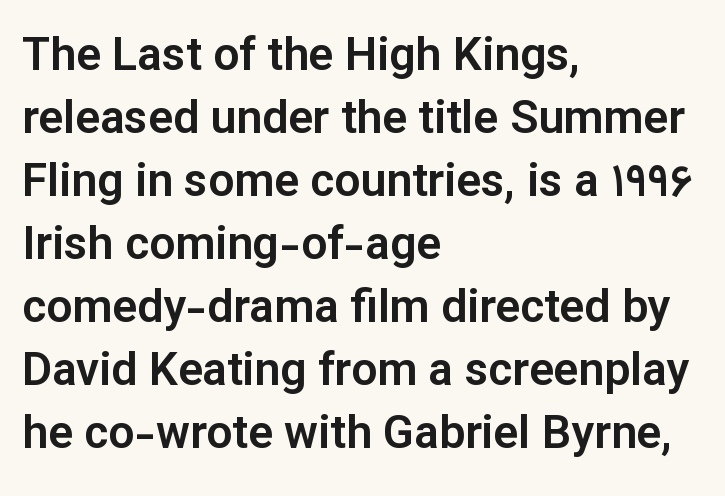
{"serif": "no", "italic": "no", "width": "normal", "stroke_contrast": "low", "x_height": "medium", "monospaced": "no", "underline": "no", "align": "left", "line_spacing": "normal", "line_spacing_ratio": 1.37, "letter_spacing": "normal", "letter_spacing_em": 0.0, "glyph_px": 46}
